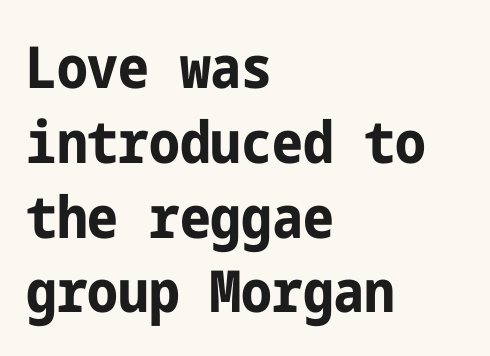
The image shows 58 px bold, condensed sans-serif type, upright; set left-aligned, normal line spacing (1.29x), normal letter spacing, not underlined; low stroke contrast and a medium x-height.
